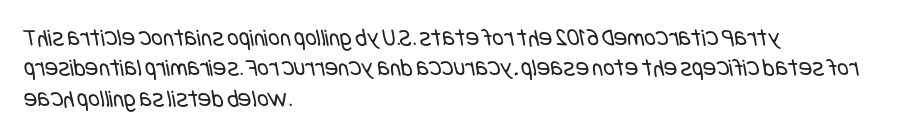
The letters look calm and open, with moderate or lighter stems. Does extra space separate the letters? No, they use regular spacing. Rule under the text: the space is simply empty. Left-aligned paragraph, ragged on the right.
